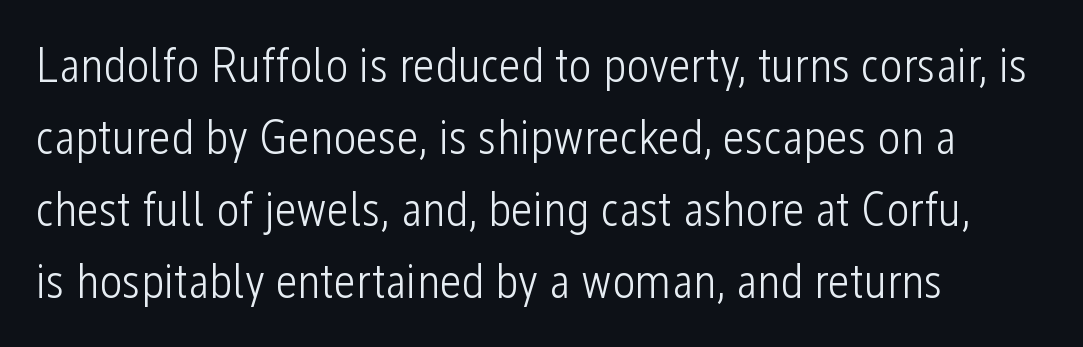
{"serif": "no", "italic": "no", "bold": "no", "weight": "light", "width": "condensed", "stroke_contrast": "low", "x_height": "medium", "monospaced": "no", "underline": "no", "align": "left", "line_spacing": "normal", "line_spacing_ratio": 1.47, "letter_spacing": "normal", "letter_spacing_em": 0.0, "glyph_px": 49}
